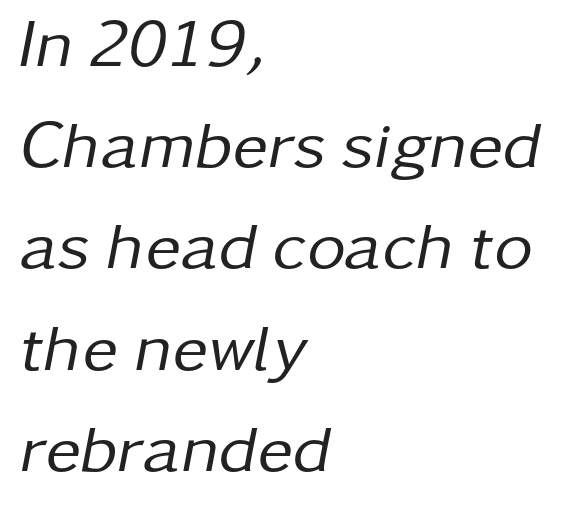
Q: Is the text bold? A: No.
Q: Is the text italic (slanted)? A: Yes, it leans right by about 11 degrees.
Q: Is the text underlined? A: No.
Q: How is the paragraph aligned? A: Left-aligned.
Q: Is the spacing between letters normal or unusually wide? A: Normal.
Q: Is the spacing between lines tight, normal or loose? A: Normal.
Q: Width (condensed, normal, or wide)? A: Normal.
Q: Stroke contrast? A: Low.
Q: x-height? A: Medium.
Q: Monospaced? A: No.
